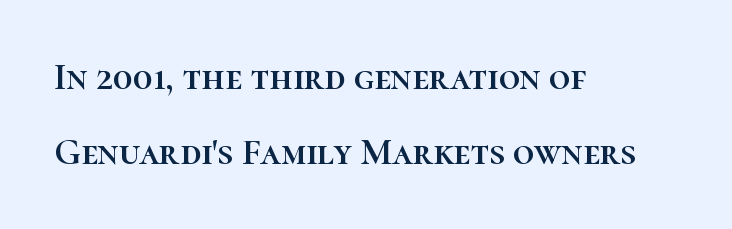
The strip under each line holds only bare page. No extra tracking has been applied to these lines. The block of text is sparse from top to bottom, with ample space between rows. Note the varied advance widths — an 'i' is clearly narrower than an 'm'. Do the letters lean? They stand straight. Left-aligned paragraph, ragged on the right.
